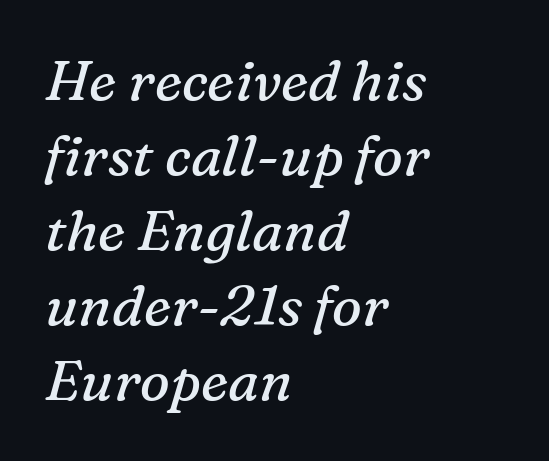
Weight class: somewhere from thin through regular. These lines sit exactly where default settings would place them. Slant detected: the letters are inclined. Classification — serif. Tracking value appears to be zero — textbook default spacing.
